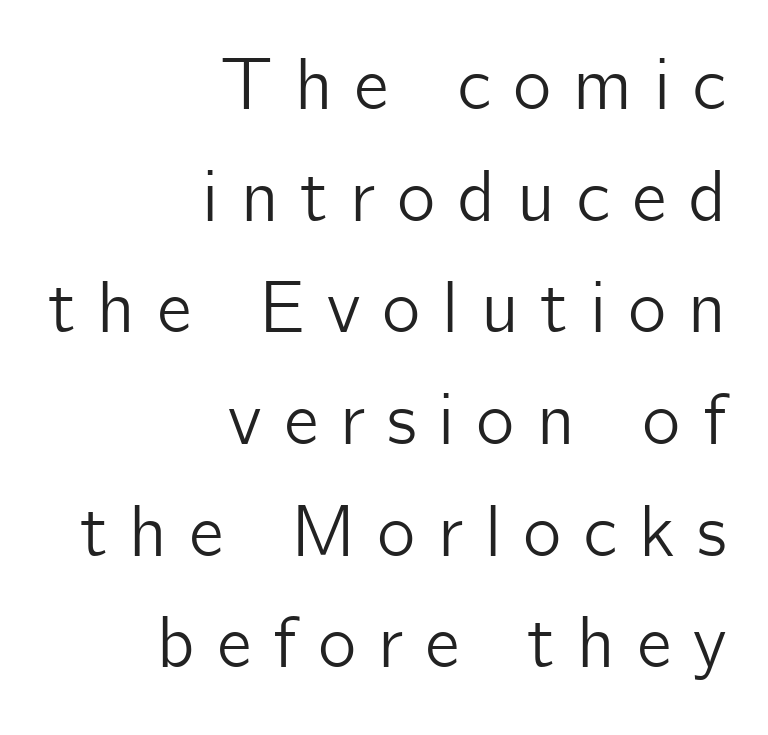
{"serif": "no", "italic": "no", "width": "normal", "stroke_contrast": "low", "x_height": "medium", "monospaced": "no", "underline": "no", "align": "right", "line_spacing": "normal", "line_spacing_ratio": 1.53, "letter_spacing": "wide", "letter_spacing_em": 0.3, "glyph_px": 73}
